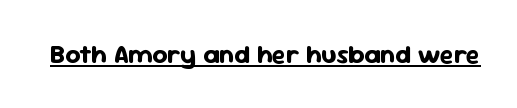
The image shows 26 px bold type, upright; set normal letter spacing, underlined.
